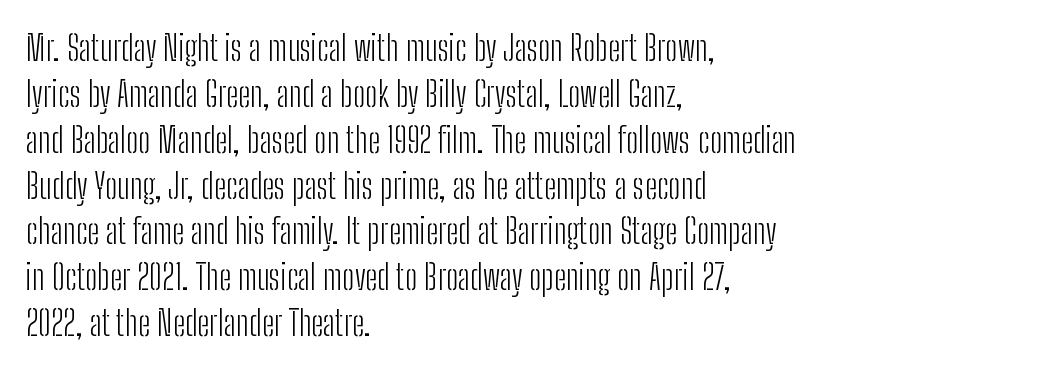
The image shows 35 px light, condensed sans-serif type, upright; set left-aligned, normal line spacing (1.31x), normal letter spacing, not underlined; low stroke contrast and a medium x-height.
